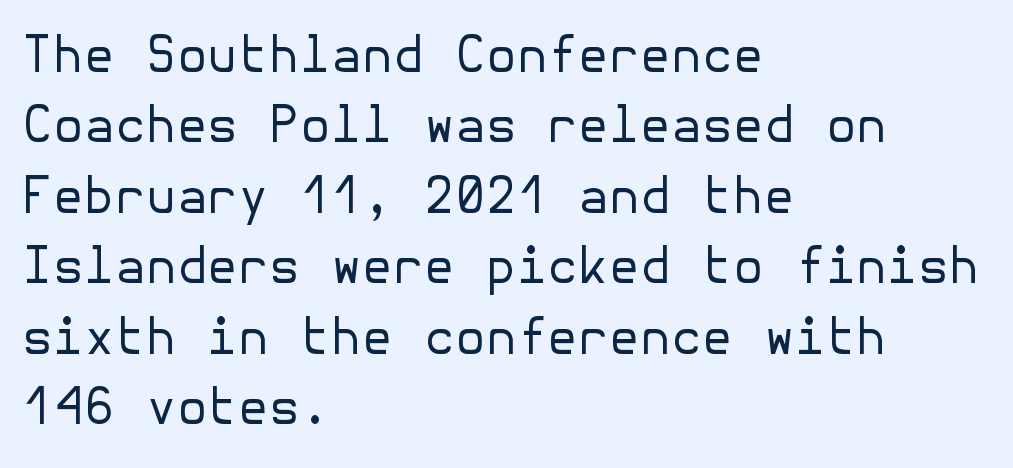
Line beginnings align vertically; line endings do not. This is roman type, the default non-slanted kind. Regarding leading, the lines here are spaced in the standard way. No letter is thick-stroked: the sample isn't bold.
